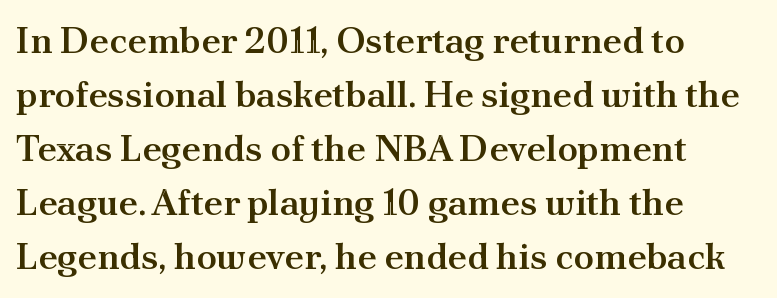
No extra tracking has been applied to these lines. Leading matches the norm, producing a regular column. Where is the straight margin? On the left. Every character sits straight up, as roman type does.
